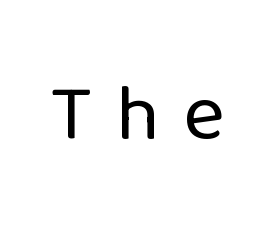
Q: Is the text bold? A: No.
Q: Is the text italic (slanted)? A: No, it is upright.
Q: Is the typeface a serif or a sans-serif typeface? A: Sans-serif.
Q: Is the text underlined? A: No.
Q: Is the spacing between letters normal or unusually wide? A: Unusually wide.
Q: Width (condensed, normal, or wide)? A: Normal.
Q: Stroke contrast? A: Low.
Q: x-height? A: Medium.
Q: Monospaced? A: No.
